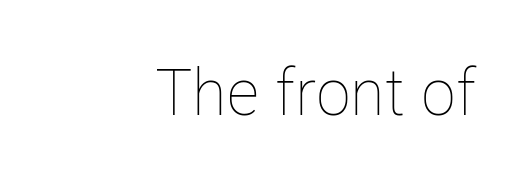
Ink coverage per letter is moderate at most. Posture: vertical. Unmarked baselines from the first word to the last. These lines are rendered in a variable-pitch font.
